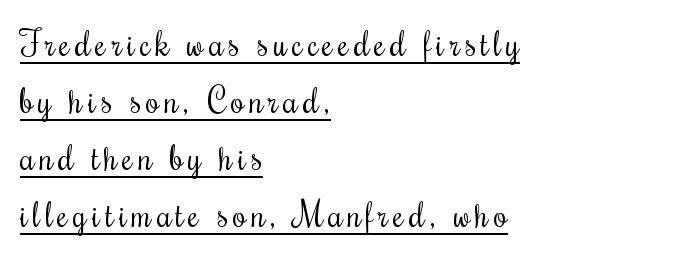
Each letter keeps its own natural width here, so spacing adapts to shape. Horizontal bands of white between lines are of average thickness. In designer terms, the underline attribute is active on this setting. A classic flush-left, rag-right setting is used for this passage. The strokes are not fattened; the text isn't bold.
